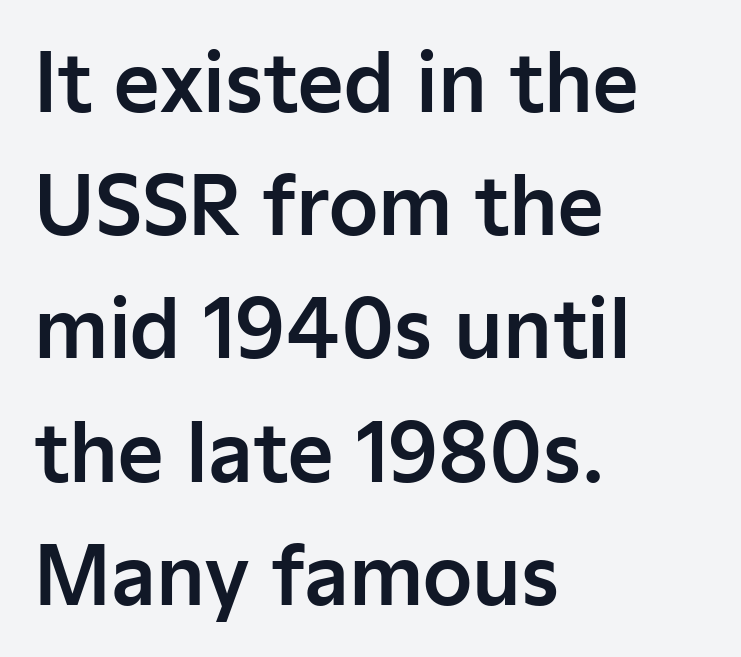
The typography opts for an upright posture over an oblique one. Notice how the passage keeps a crisp vertical edge on the left only. The face used here is proportionally spaced, like ordinary book or web type. Does the leading feel generous? No, just average. Words appear dense and cohesive because spacing is normal. Note: no serifs on the glyphs.
